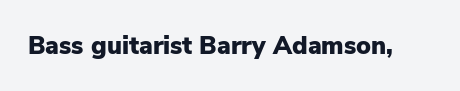
The image shows 25 px bold type, upright; set normal letter spacing, not underlined.
